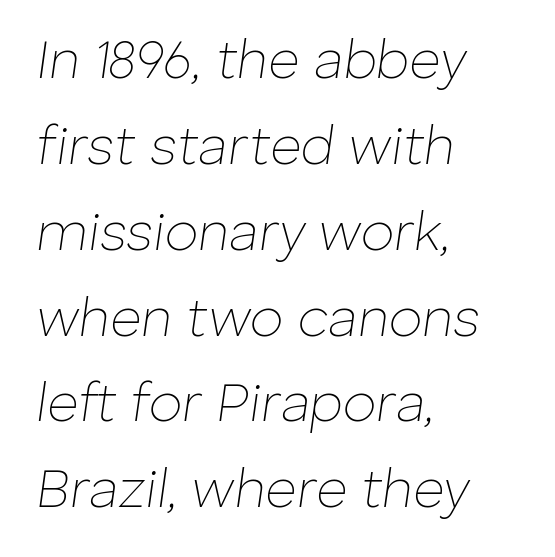
{"italic": "yes", "lean": "right", "slant_degrees": 8, "bold": "no", "weight": "thin", "width": "normal", "stroke_contrast": "low", "x_height": "medium", "monospaced": "no", "underline": "no", "align": "left", "line_spacing": "normal", "line_spacing_ratio": 1.59, "letter_spacing": "normal", "letter_spacing_em": 0.0, "glyph_px": 54}
